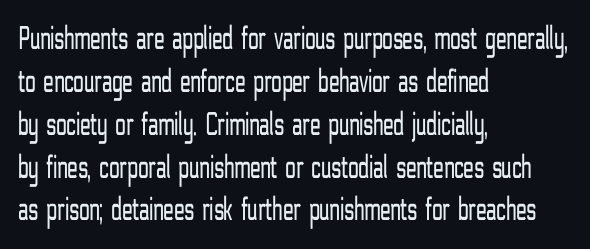
The image shows 34 px light, condensed sans-serif type, upright; set left-aligned, normal line spacing (1.26x), normal letter spacing, not underlined; low stroke contrast and a medium x-height.
